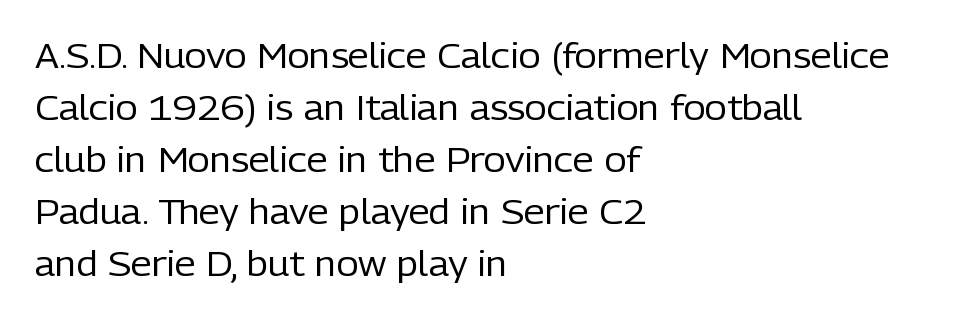
Check where the strokes stop: nothing finishes them off — pure sans. Typeset ragged right — the left edge is the straight one. The weight would be labelled regular, book, light, or lighter still. The passage shown is typed in a proportional face where columns would drift. Posture: upright roman.
